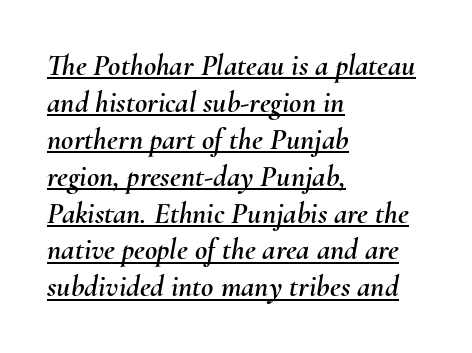
Designer's note — italics engaged. These lines are rendered in a variable-pitch font. Students, note that the glyphs here touch the page at normal intervals. The compositor pushed each line to the left boundary. Quick note: underline on.
